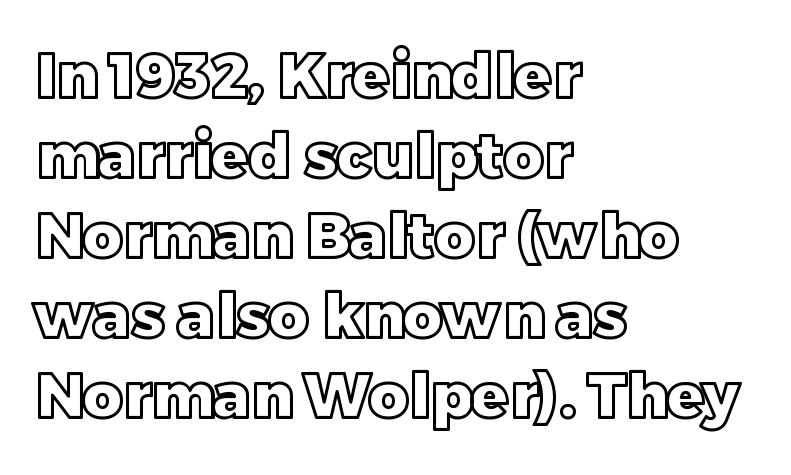
Q: Is the text italic (slanted)? A: No, it is upright.
Q: Is the text underlined? A: No.
Q: How is the paragraph aligned? A: Left-aligned.
Q: Is the spacing between letters normal or unusually wide? A: Normal.
Q: Is the spacing between lines tight, normal or loose? A: Normal.
Q: Width (condensed, normal, or wide)? A: Normal.
Q: x-height? A: Large.
Q: Monospaced? A: No.
